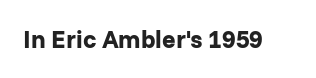
{"italic": "no", "bold": "yes", "underline": "no", "letter_spacing": "normal", "letter_spacing_em": 0.0, "glyph_px": 25}
